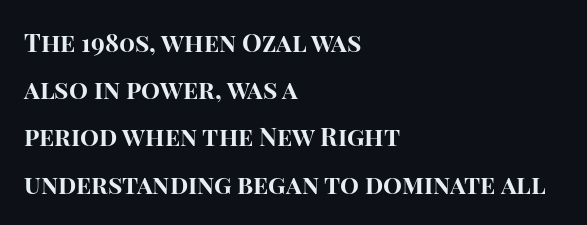
Q: Is the text bold? A: Yes.
Q: Is the text italic (slanted)? A: No, it is upright.
Q: Is the text underlined? A: No.
Q: How is the paragraph aligned? A: Left-aligned.
Q: Is the spacing between letters normal or unusually wide? A: Normal.
